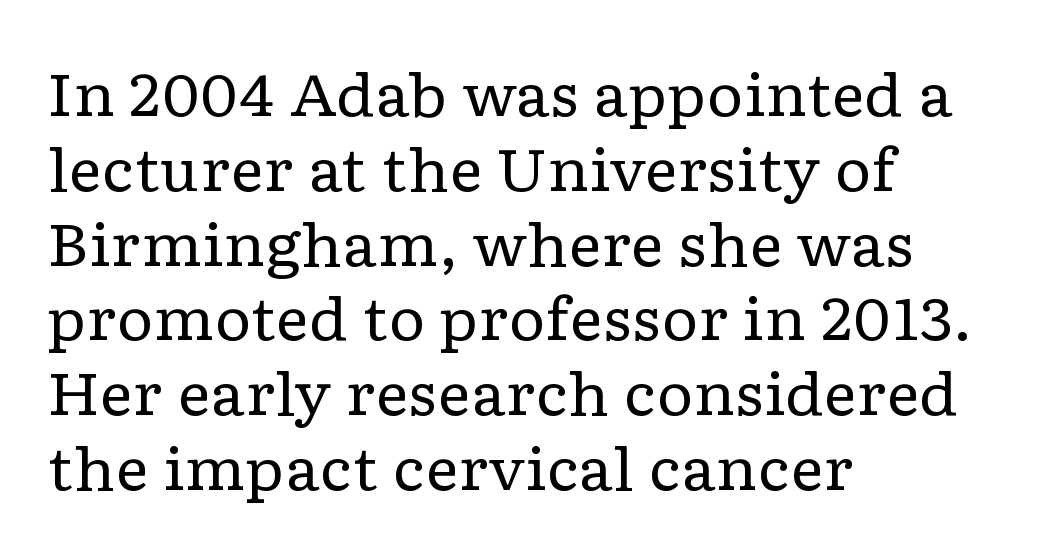
{"serif": "yes", "italic": "no", "bold": "no", "weight": "regular", "width": "wide", "stroke_contrast": "low", "x_height": "medium", "monospaced": "no", "underline": "no", "align": "left", "line_spacing": "normal", "line_spacing_ratio": 1.29, "letter_spacing": "normal", "letter_spacing_em": 0.0, "glyph_px": 58}
